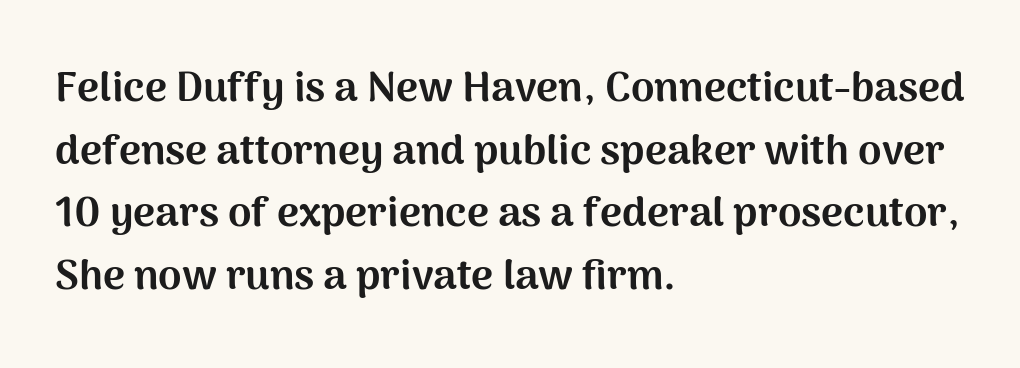
{"serif": "no", "italic": "no", "bold": "yes", "weight": "bold", "width": "normal", "stroke_contrast": "medium", "x_height": "medium", "monospaced": "no", "underline": "no", "align": "left", "line_spacing": "normal", "line_spacing_ratio": 1.49, "letter_spacing": "normal", "letter_spacing_em": 0.0, "glyph_px": 42}
